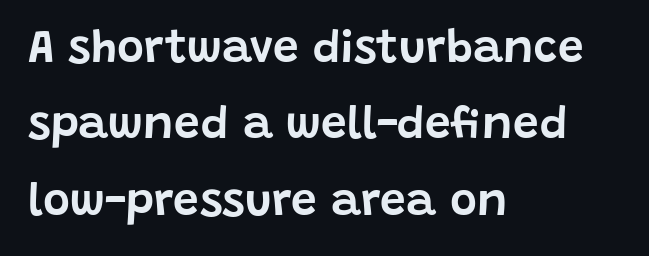
{"serif": "no", "italic": "no", "width": "normal", "stroke_contrast": "low", "x_height": "large", "monospaced": "no", "underline": "no", "align": "left", "line_spacing": "normal", "line_spacing_ratio": 1.66, "letter_spacing": "normal", "letter_spacing_em": 0.0, "glyph_px": 46}
